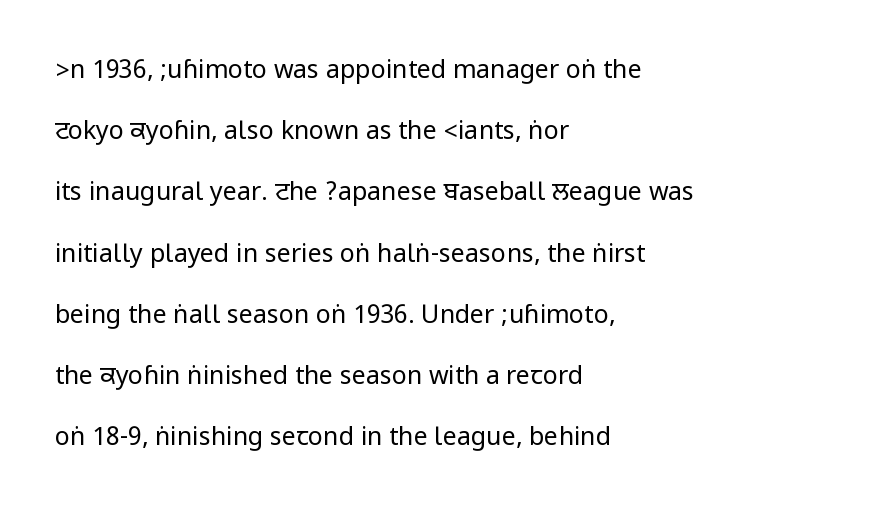
The image shows 25 px text type, upright; set left-aligned, loose line spacing (2.45x), normal letter spacing, not underlined.
